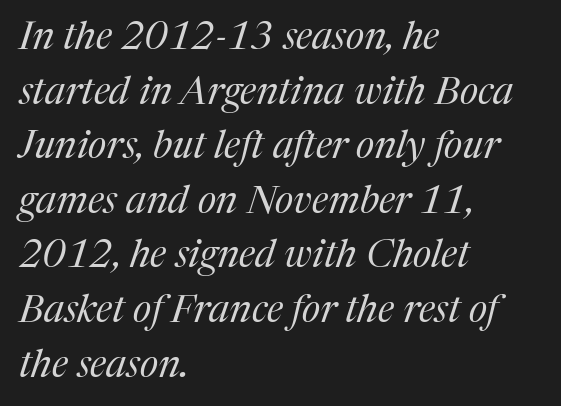
Q: Is the text bold? A: No.
Q: Is the text italic (slanted)? A: Yes, it leans right by about 17 degrees.
Q: Is the typeface a serif or a sans-serif typeface? A: Serif.
Q: Is the text underlined? A: No.
Q: How is the paragraph aligned? A: Left-aligned.
Q: Is the spacing between letters normal or unusually wide? A: Normal.
Q: Is the spacing between lines tight, normal or loose? A: Normal.
Q: Width (condensed, normal, or wide)? A: Normal.
Q: Stroke contrast? A: Medium.
Q: x-height? A: Medium.
Q: Monospaced? A: No.
